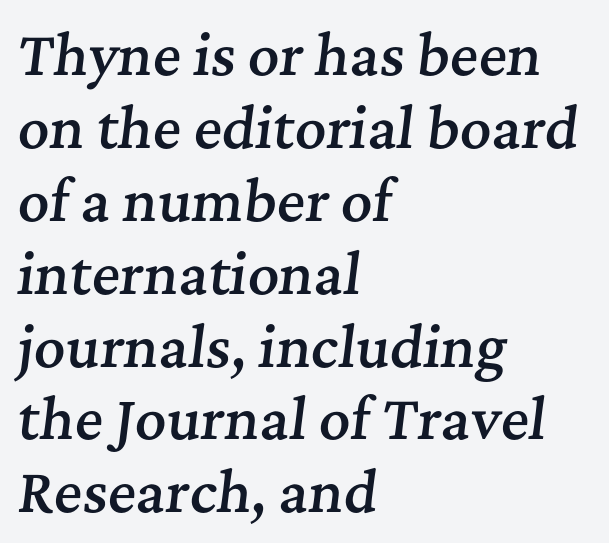
{"serif": "yes", "italic": "yes", "lean": "right", "slant_degrees": 7, "bold": "semi", "weight": "semibold", "width": "normal", "stroke_contrast": "medium", "x_height": "medium", "monospaced": "no", "underline": "no", "align": "left", "line_spacing": "normal", "line_spacing_ratio": 1.35, "letter_spacing": "normal", "letter_spacing_em": 0.0, "glyph_px": 54}
